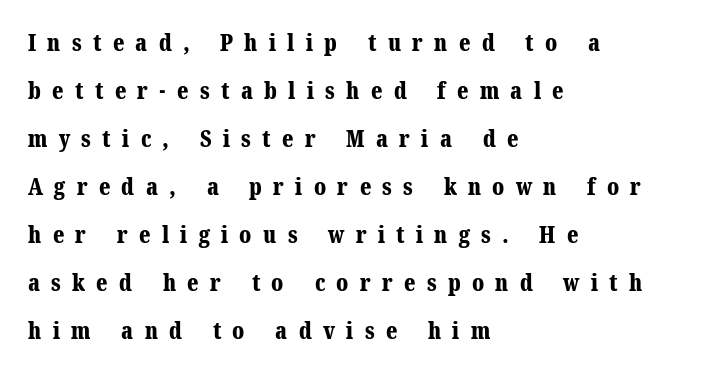
The face used here has the dense, thick strokes of a bold. Teacher's note: observe the even left margin — that is flush-left alignment. You can tell it's not italic because the verticals are truly vertical. The foot of each line stays bare and open. Here the glyphs are tracked loosely, breaking word shapes into spaced letters. Leading is clearly above the norm, producing a sparse column.
